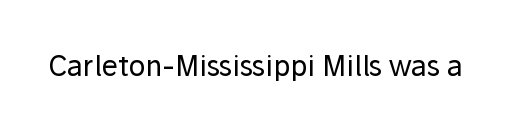
Q: Is the text bold? A: No.
Q: Is the text italic (slanted)? A: No, it is upright.
Q: Is the typeface a serif or a sans-serif typeface? A: Sans-serif.
Q: Is the text underlined? A: No.
Q: Is the spacing between letters normal or unusually wide? A: Normal.
Q: Width (condensed, normal, or wide)? A: Normal.
Q: Stroke contrast? A: Low.
Q: x-height? A: Medium.
Q: Monospaced? A: No.
